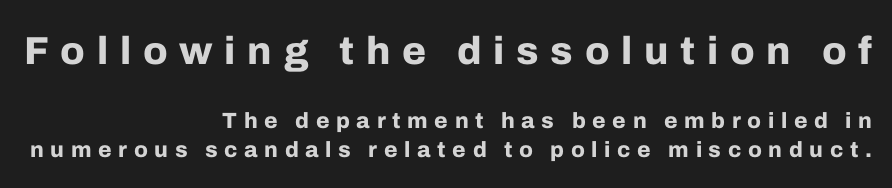
Q: Is the text bold? A: Yes.
Q: Is the text italic (slanted)? A: No, it is upright.
Q: Is the typeface a serif or a sans-serif typeface? A: Sans-serif.
Q: Is the text underlined? A: No.
Q: How is the paragraph aligned? A: Right-aligned.
Q: Is the spacing between letters normal or unusually wide? A: Unusually wide.
Q: Is the spacing between lines tight, normal or loose? A: Normal.
Q: Which block of text is set in a larger size, the first (top) or the second (bottom)? A: The first (top) one.
Q: Width (condensed, normal, or wide)? A: Normal.
Q: Stroke contrast? A: Low.
Q: x-height? A: Medium.
Q: Monospaced? A: No.
